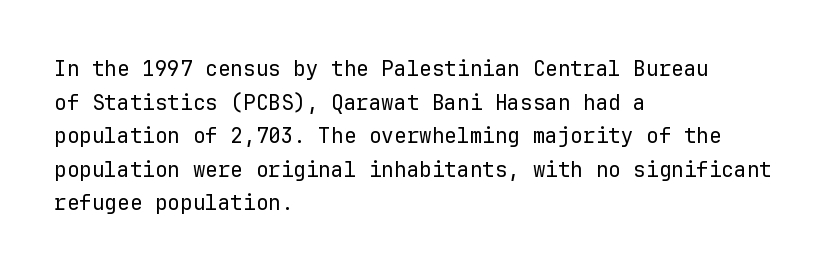
The image shows 21 px text type, upright; set left-aligned, normal line spacing (1.6x), normal letter spacing, not underlined.
